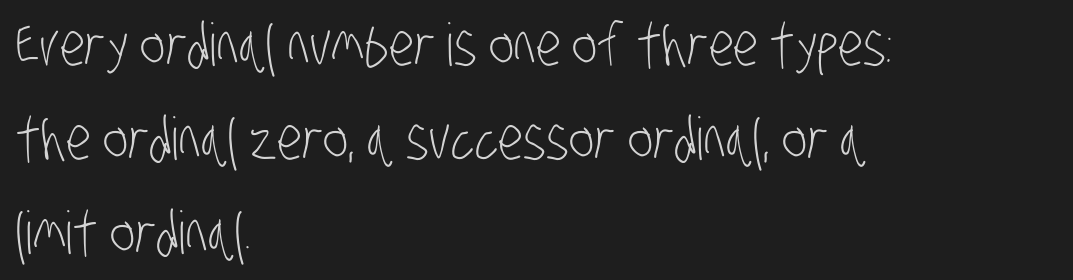
Q: Is the text bold? A: No.
Q: Is the typeface a serif or a sans-serif typeface? A: Sans-serif.
Q: Is the text underlined? A: No.
Q: How is the paragraph aligned? A: Left-aligned.
Q: Is the spacing between letters normal or unusually wide? A: Normal.
Q: Is the spacing between lines tight, normal or loose? A: Normal.
Q: Width (condensed, normal, or wide)? A: Condensed.
Q: Stroke contrast? A: Low.
Q: x-height? A: Large.
Q: Monospaced? A: No.
